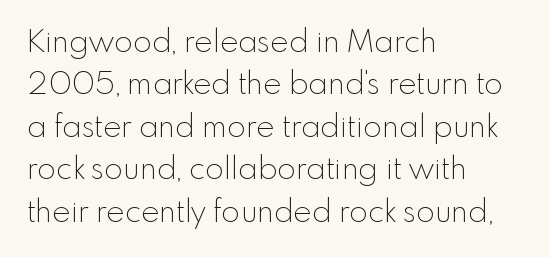
The ragged edge is on the right, which tells us the setting is flush left. This is not heavy type; no bold has been used. Letterform terminals end flat and unadorned throughout the passage. A bare baseline throughout the passage. One glance says typical: line gaps are just what's usual. Nobody touched the tracking dial on this one.
